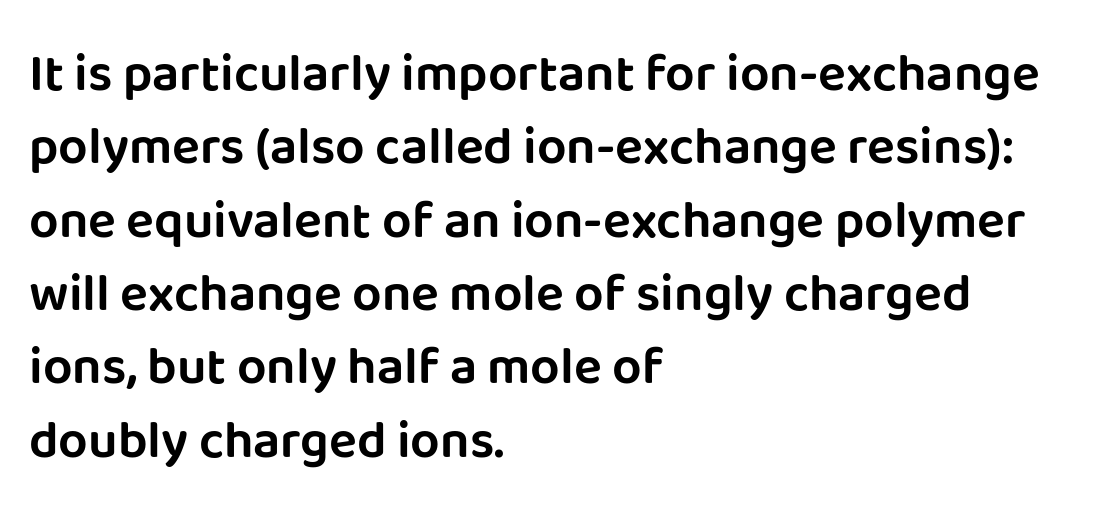
Q: Is the text italic (slanted)? A: No, it is upright.
Q: Is the typeface a serif or a sans-serif typeface? A: Sans-serif.
Q: Is the text underlined? A: No.
Q: How is the paragraph aligned? A: Left-aligned.
Q: Is the spacing between letters normal or unusually wide? A: Normal.
Q: Is the spacing between lines tight, normal or loose? A: Normal.
Q: Width (condensed, normal, or wide)? A: Normal.
Q: Stroke contrast? A: Low.
Q: x-height? A: Large.
Q: Monospaced? A: No.
